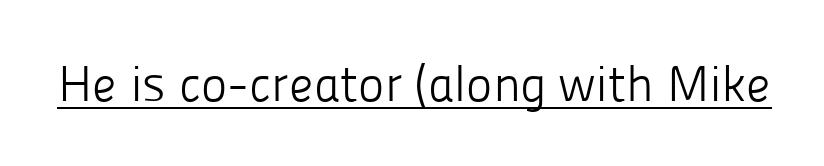
Q: Is the text bold? A: No.
Q: Is the text italic (slanted)? A: No, it is upright.
Q: Is the typeface a serif or a sans-serif typeface? A: Sans-serif.
Q: Is the text underlined? A: Yes.
Q: Is the spacing between letters normal or unusually wide? A: Normal.
Q: Width (condensed, normal, or wide)? A: Normal.
Q: Stroke contrast? A: Low.
Q: x-height? A: Medium.
Q: Monospaced? A: No.
